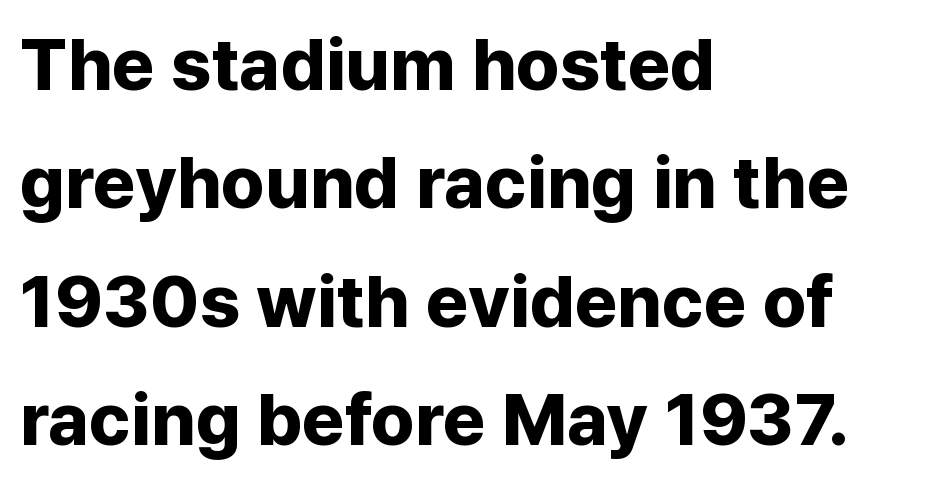
Q: Is the text bold? A: Yes.
Q: Is the text italic (slanted)? A: No, it is upright.
Q: Is the typeface a serif or a sans-serif typeface? A: Sans-serif.
Q: Is the text underlined? A: No.
Q: How is the paragraph aligned? A: Left-aligned.
Q: Is the spacing between letters normal or unusually wide? A: Normal.
Q: Is the spacing between lines tight, normal or loose? A: Normal.
Q: Width (condensed, normal, or wide)? A: Normal.
Q: Stroke contrast? A: Low.
Q: x-height? A: Medium.
Q: Monospaced? A: No.
